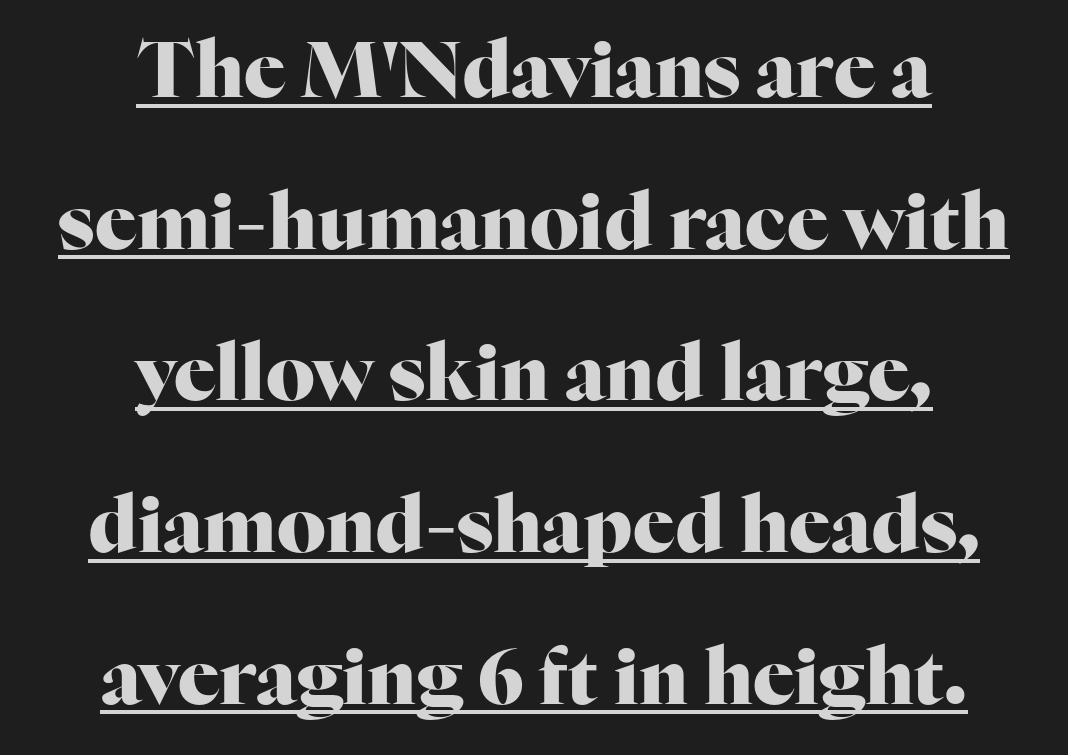
The image shows 77 px heavy serif type, upright; set centered, loose line spacing (1.97x), normal letter spacing, underlined; high stroke contrast and a medium x-height.
